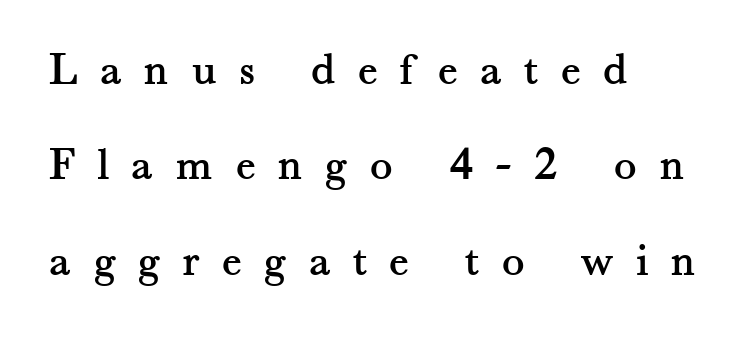
{"serif": "yes", "italic": "no", "width": "normal", "stroke_contrast": "medium", "x_height": "small", "monospaced": "no", "underline": "no", "align": "left", "line_spacing": "loose", "line_spacing_ratio": 2.03, "letter_spacing": "wide", "letter_spacing_em": 0.48, "glyph_px": 47}
